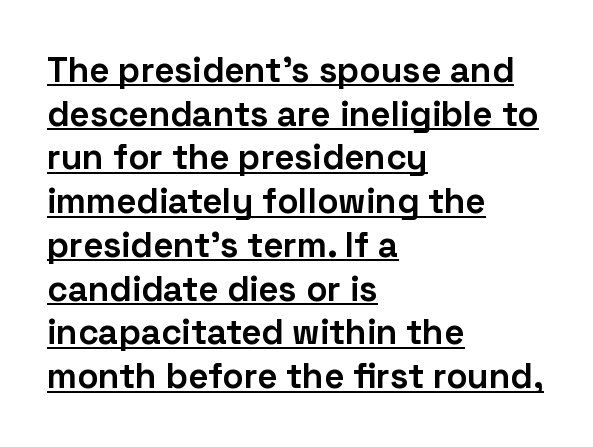
The letters carry no serifs — their stems end cleanly without finishing strokes. This rendering uses left alignment, leaving the right contour irregular. These lines are rendered in a variable-pitch font. Rows of type keep a routine distance in the vertical direction. Vertical strokes here are truly vertical.
